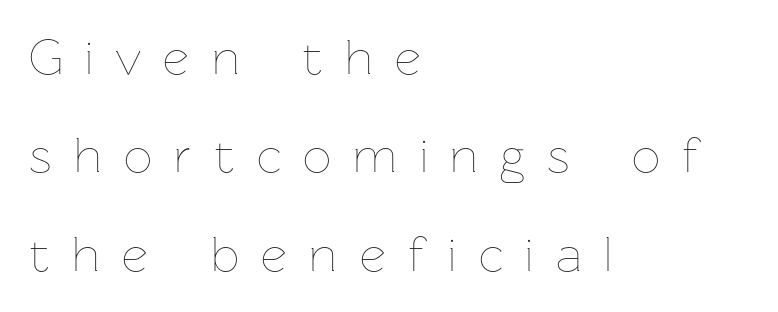
Q: Is the text bold? A: No.
Q: Is the text italic (slanted)? A: No, it is upright.
Q: Is the text underlined? A: No.
Q: How is the paragraph aligned? A: Left-aligned.
Q: Is the spacing between letters normal or unusually wide? A: Unusually wide.
Q: Is the spacing between lines tight, normal or loose? A: Loose.
Q: Width (condensed, normal, or wide)? A: Normal.
Q: Stroke contrast? A: Low.
Q: x-height? A: Medium.
Q: Monospaced? A: No.
